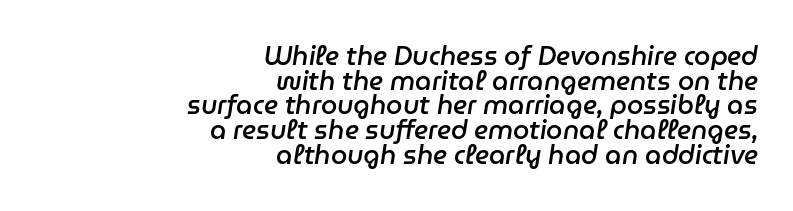
A bare baseline throughout the passage. Observe the ordinary spacing: letters are neighbours, not strangers. Vertical spacing — tight. Strokes here are thickened, but only to semibold level.
